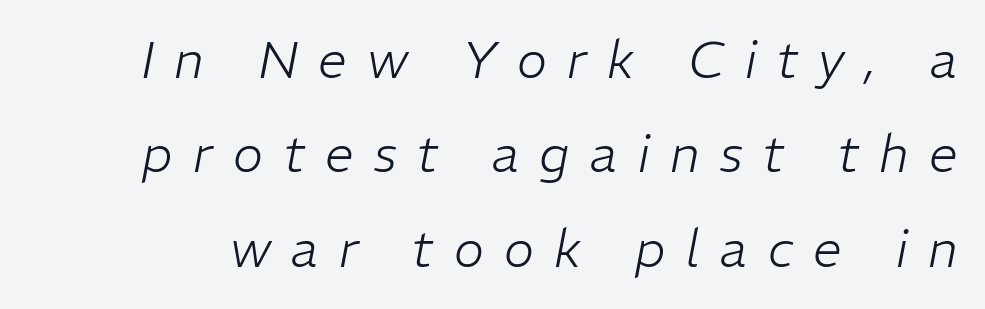
Notice how the stems are inclined rather than vertical — that's the hallmark of italics. The line texture is sparse and dotted thanks to wide tracking. This sample has the flowing, uneven cadence of proportional lettering. Stroke thickness stays within the range of a standard reading face or lighter.
